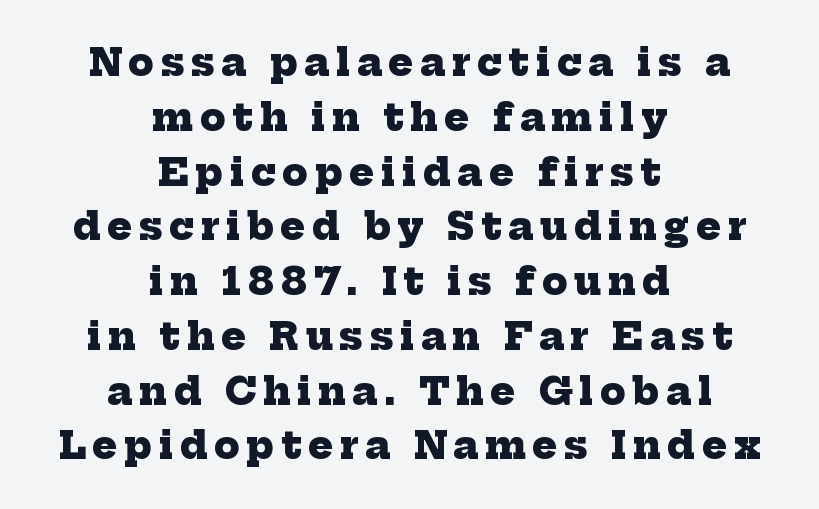
Q: Is the text bold? A: Yes.
Q: Is the typeface a serif or a sans-serif typeface? A: Serif.
Q: Is the text underlined? A: No.
Q: How is the paragraph aligned? A: Centered.
Q: Is the spacing between lines tight, normal or loose? A: Normal.
Q: Width (condensed, normal, or wide)? A: Normal.
Q: Stroke contrast? A: Low.
Q: x-height? A: Medium.
Q: Monospaced? A: No.
